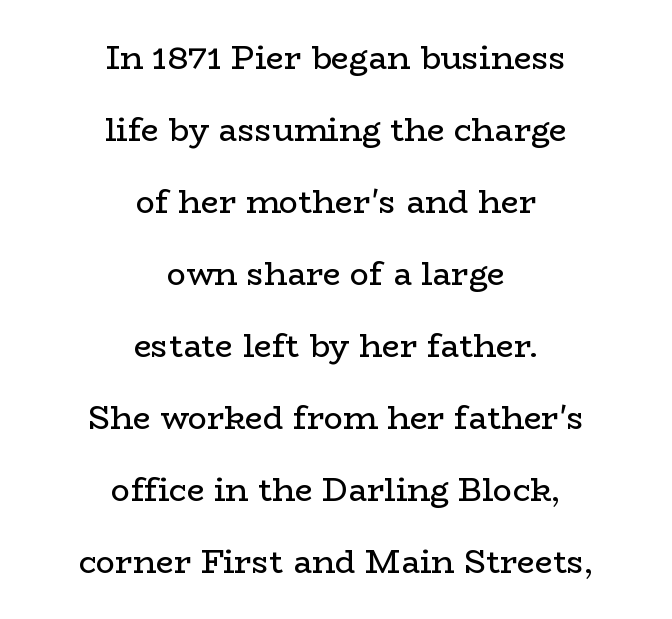
{"serif": "yes", "italic": "no", "bold": "no", "weight": "regular", "width": "wide", "stroke_contrast": "low", "x_height": "medium", "monospaced": "no", "underline": "no", "align": "center", "line_spacing": "loose", "line_spacing_ratio": 2.25, "letter_spacing": "normal", "letter_spacing_em": 0.0, "glyph_px": 32}
